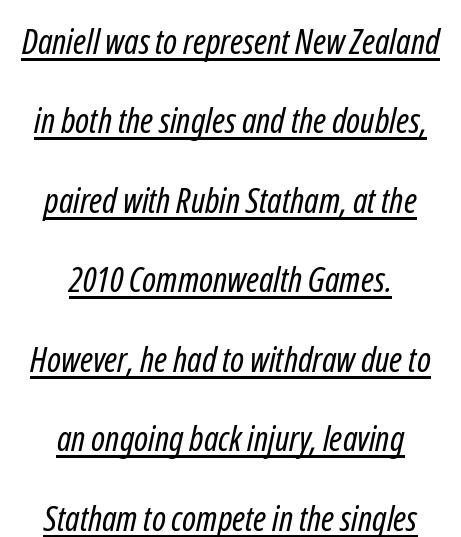
{"serif": "no", "bold": "no", "weight": "regular", "width": "condensed", "stroke_contrast": "low", "x_height": "medium", "monospaced": "no", "underline": "yes", "align": "center", "line_spacing": "loose", "line_spacing_ratio": 2.27, "letter_spacing": "normal", "letter_spacing_em": 0.0, "glyph_px": 35}
